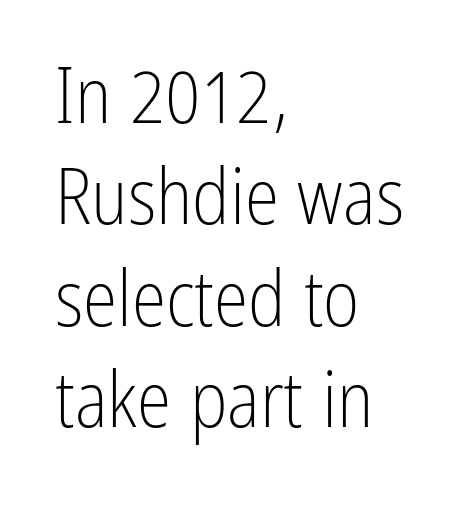
The image shows 78 px light, condensed sans-serif type, upright; set left-aligned, normal line spacing (1.3x), normal letter spacing, not underlined; low stroke contrast and a medium x-height.
